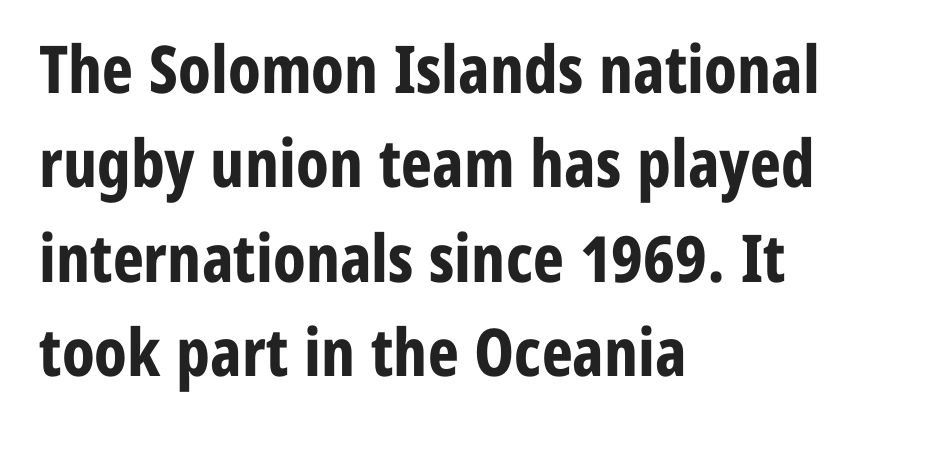
Q: Is the text bold? A: Yes.
Q: Is the text italic (slanted)? A: No, it is upright.
Q: Is the typeface a serif or a sans-serif typeface? A: Sans-serif.
Q: Is the text underlined? A: No.
Q: How is the paragraph aligned? A: Left-aligned.
Q: Is the spacing between letters normal or unusually wide? A: Normal.
Q: Is the spacing between lines tight, normal or loose? A: Normal.
Q: Width (condensed, normal, or wide)? A: Condensed.
Q: Stroke contrast? A: Low.
Q: x-height? A: Medium.
Q: Monospaced? A: No.
